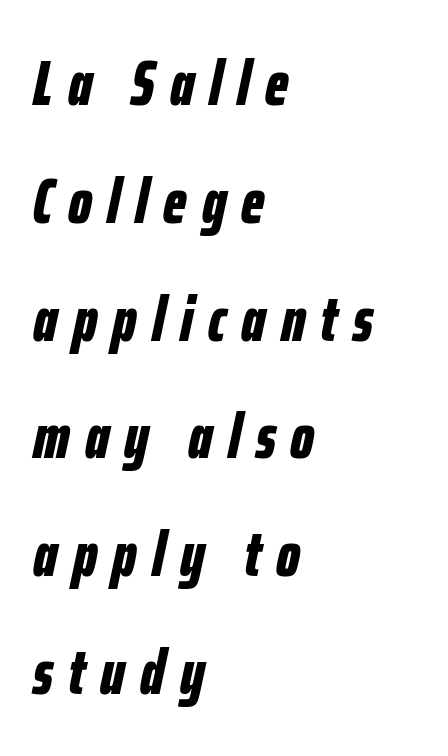
The image shows 63 px bold, condensed type, italic (leaning right); set left-aligned, line spacing 1.87x, unusually wide letter spacing (+0.24 em), not underlined; low stroke contrast and a medium x-height.
